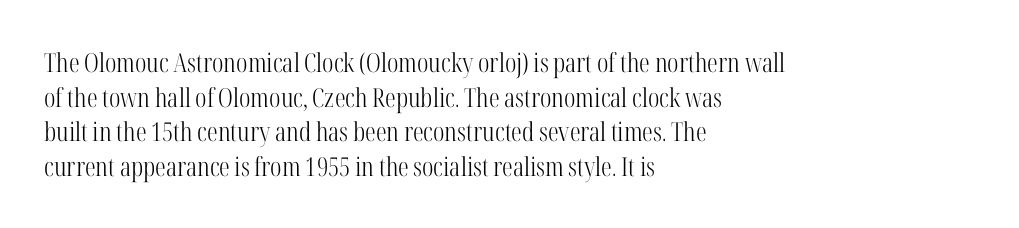
{"italic": "no", "bold": "no", "underline": "no", "align": "left", "line_spacing": "normal", "line_spacing_ratio": 1.33, "letter_spacing": "normal", "letter_spacing_em": 0.0, "glyph_px": 26}
